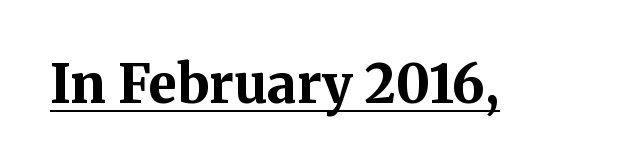
{"serif": "yes", "italic": "no", "bold": "yes", "weight": "bold", "width": "normal", "stroke_contrast": "medium", "x_height": "medium", "monospaced": "no", "underline": "yes", "letter_spacing": "normal", "letter_spacing_em": 0.0, "glyph_px": 53}
